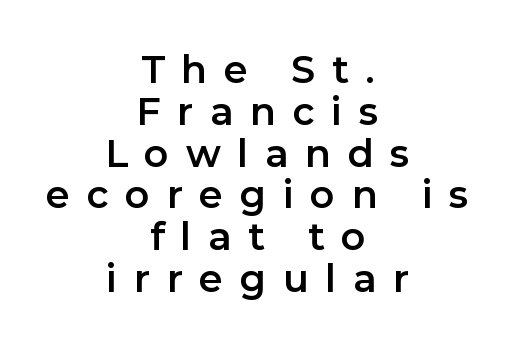
{"serif": "no", "italic": "no", "width": "normal", "stroke_contrast": "low", "x_height": "medium", "monospaced": "no", "underline": "no", "align": "center", "line_spacing": "tight", "line_spacing_ratio": 1.1, "letter_spacing": "wide", "letter_spacing_em": 0.44, "glyph_px": 38}
